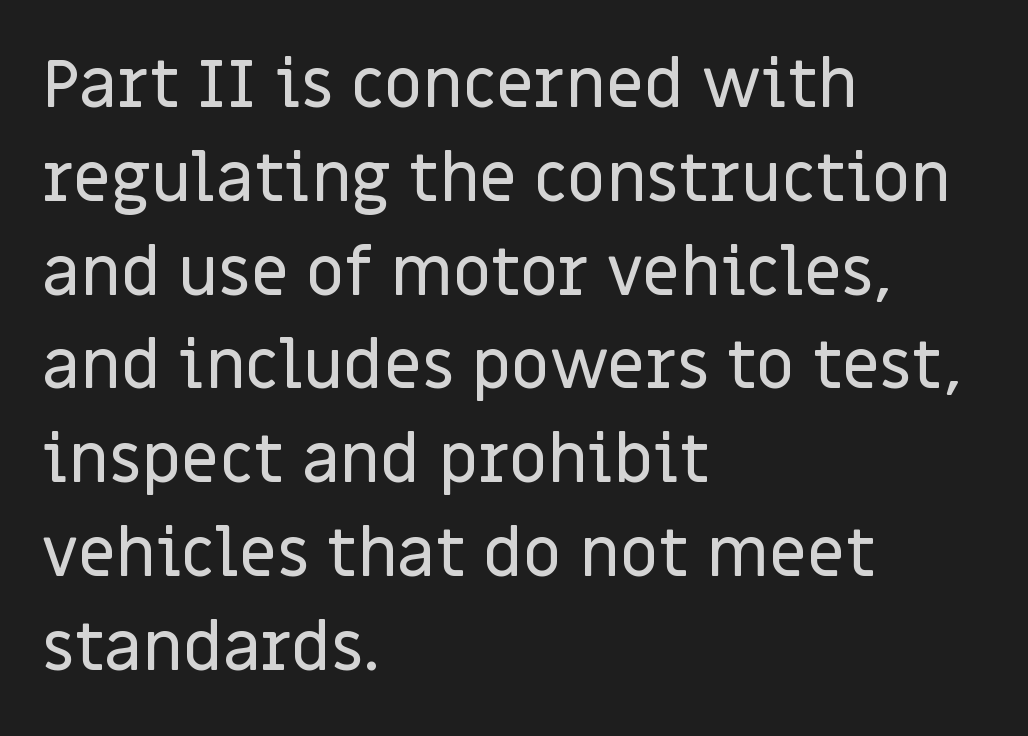
This is sans-serif lettering, the kind often seen on screens and signage. Does extra space separate the letters? No, they use regular spacing. Tall strokes in this sample are plumb rather than angled. These lines are rendered in a variable-pitch font. The baseline area is clear.
